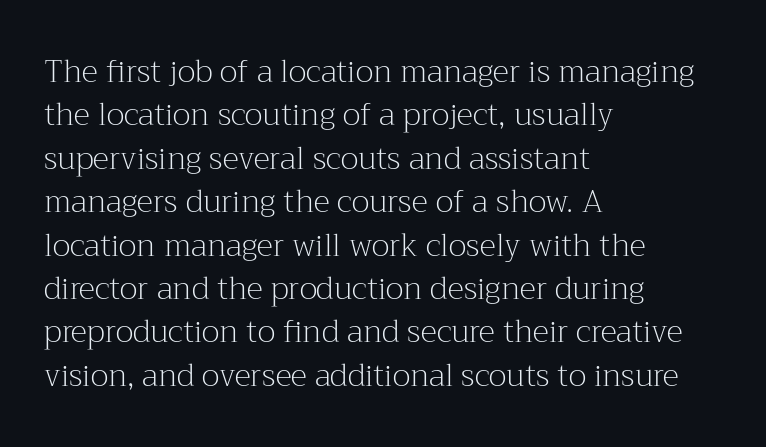
Unlike a clean sans, this face finishes its strokes with serifs. The compositor pushed each line to the left boundary. The gap between lines stays unmarked. The weight would be labelled regular, book, light, or lighter still.
